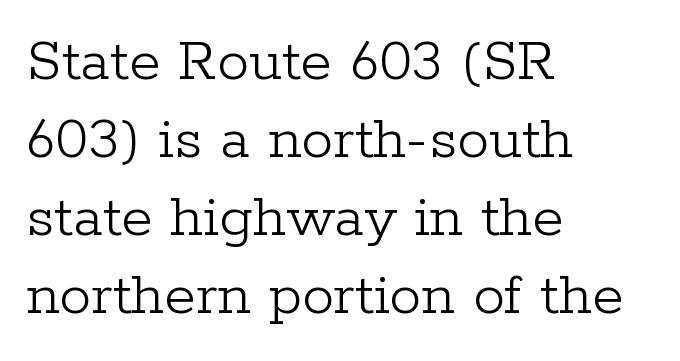
The typesetter chose a ragged-right arrangement here. The glyphs are unaccompanied by any horizontal stroke below them. Unlike italic type, these characters show no tilt at all. Are there feet on the stems? There are — it's a serif.
